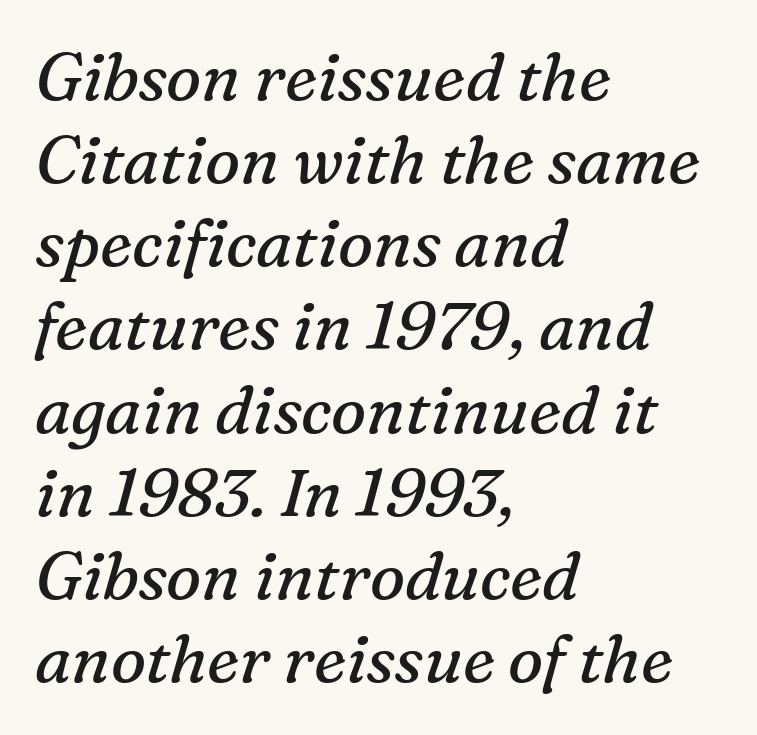
Horizontally, the lines are justified to the leading edge only. Regarding serifs, this sample has them. These lines sit exactly where default settings would place them. Plain, unruled lines of type.
